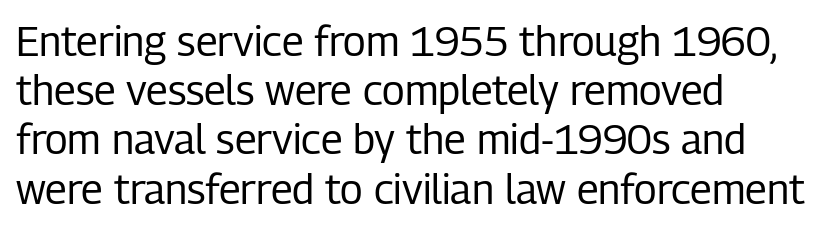
Posture: vertical. Nothing unusual about the tracking: characters are spaced as the font intends. Character widths vary here, with narrow letters taking less room than wide ones. Notice how the passage keeps a crisp vertical edge on the left only. Unlike a traditional serif, this face leaves its strokes unadorned.
